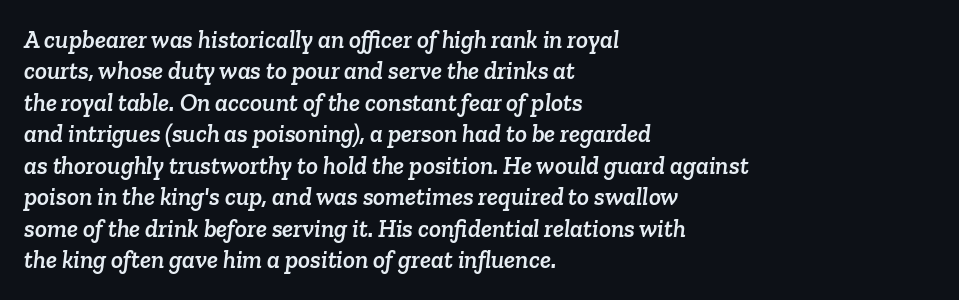
Q: Is the text underlined? A: No.
Q: How is the paragraph aligned? A: Left-aligned.
Q: Is the spacing between letters normal or unusually wide? A: Normal.
Q: Is the spacing between lines tight, normal or loose? A: Normal.
